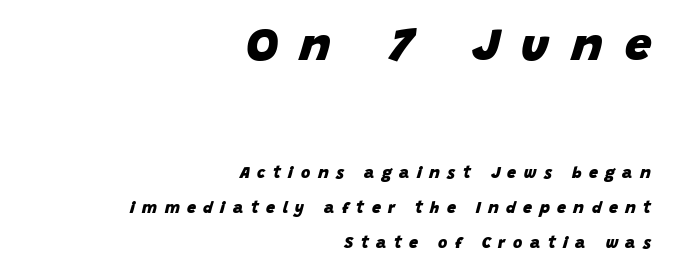
Its strokes are broad and dark, the hallmark of bold type. Whoever set this chose breathing room over compactness in the vertical rhythm. Caption: multi-line text, flush right, ragged left. Yep, that's italic — everything's leaning. Students, note that the glyphs here are deliberately spaced far apart. Think of a printed novel: that variable character pitch is what you see here.
